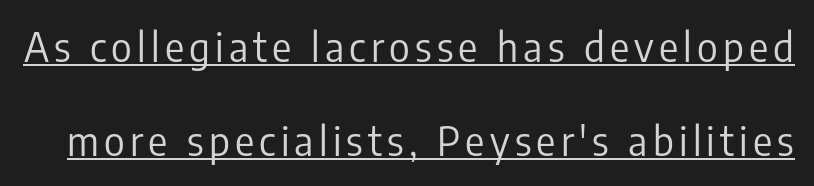
These characters rest on top of a visible drawn line. Character widths vary here, with narrow letters taking less room than wide ones. Letterform terminals end flat and unadorned throughout the passage. Interline gaps are noticeably wide in this sample. Nothing heavy about these letters — not bold at all. This is roman type, the default non-slanted kind.
